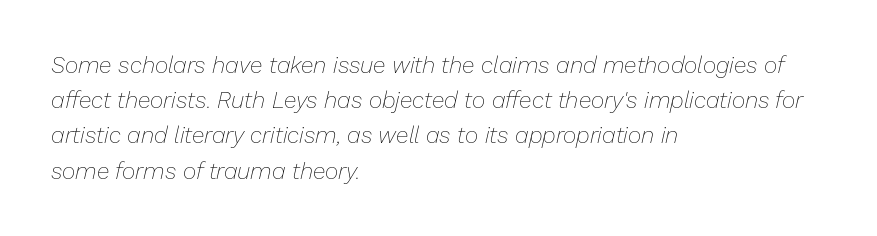
{"italic": "yes", "lean": "right", "slant_degrees": 13, "bold": "no", "underline": "no", "align": "left", "line_spacing": "normal", "line_spacing_ratio": 1.53, "letter_spacing": "normal", "letter_spacing_em": 0.0, "glyph_px": 23}
